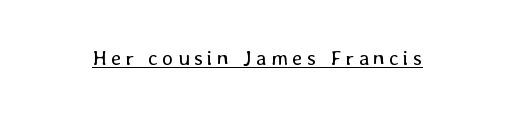
Q: Is the text bold? A: No.
Q: Is the text italic (slanted)? A: No, it is upright.
Q: Is the text underlined? A: Yes.
Q: Is the spacing between letters normal or unusually wide? A: Unusually wide.
